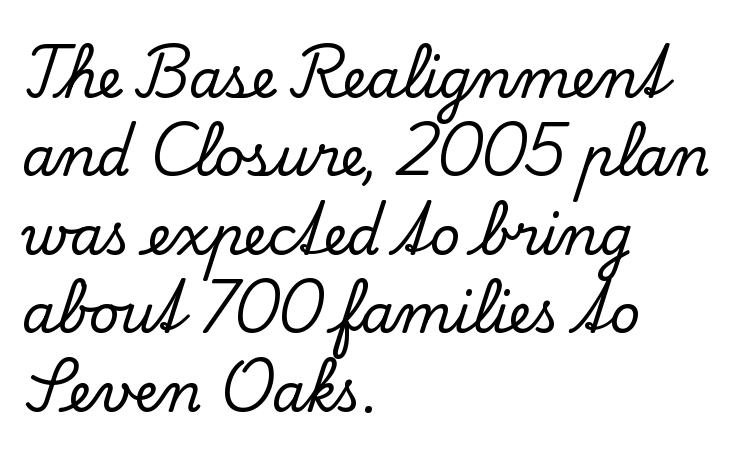
{"serif": "yes", "width": "normal", "stroke_contrast": "low", "x_height": "small", "monospaced": "no", "underline": "no", "align": "left", "line_spacing": "normal", "line_spacing_ratio": 1.48, "letter_spacing": "normal", "letter_spacing_em": 0.0, "glyph_px": 53}
